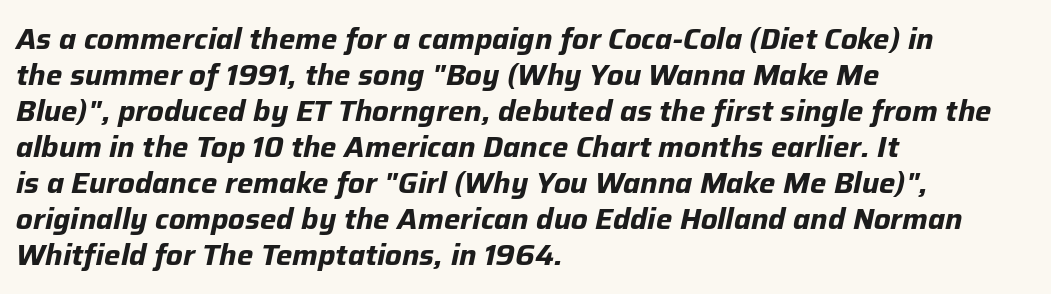
Q: Is the text bold? A: Yes.
Q: Is the text italic (slanted)? A: Yes, it leans right by about 12 degrees.
Q: Is the text underlined? A: No.
Q: How is the paragraph aligned? A: Left-aligned.
Q: Is the spacing between letters normal or unusually wide? A: Normal.
Q: Width (condensed, normal, or wide)? A: Normal.
Q: Stroke contrast? A: Low.
Q: x-height? A: Medium.
Q: Monospaced? A: No.
